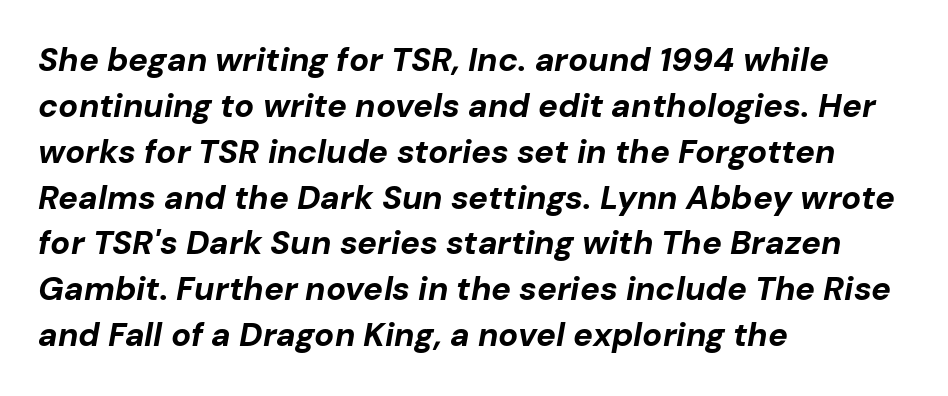
This sample has the flowing, uneven cadence of proportional lettering. The baseline area is clear. Each word holds together tightly as a unit, with standard inter-letter gaps. Reading down the block, your eye returns to a fixed left position each line. The whole block is typeset with a tilt. Leading matches the norm, producing a regular column.
